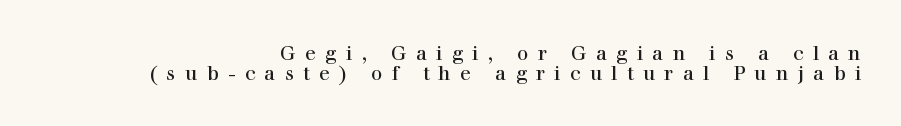
Unbolded letterforms with no extra heft. Descender tails drop into unmarked territory. The designer dialed line spacing down below the default. Vertical strokes here are truly vertical.
